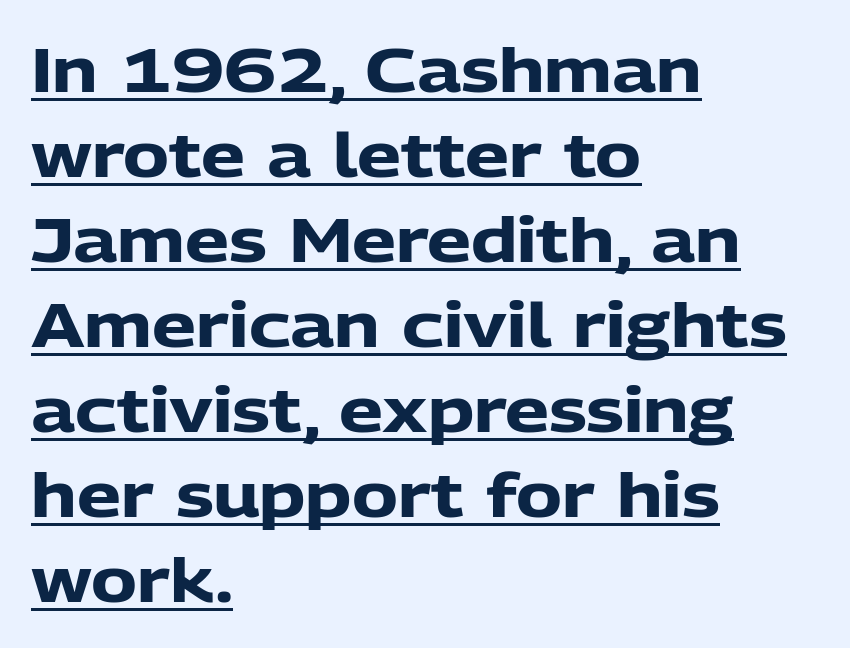
{"serif": "no", "italic": "no", "bold": "yes", "weight": "heavy", "width": "normal", "stroke_contrast": "low", "x_height": "medium", "monospaced": "no", "underline": "yes", "align": "left", "line_spacing": "normal", "line_spacing_ratio": 1.37, "letter_spacing": "normal", "letter_spacing_em": 0.0, "glyph_px": 62}
